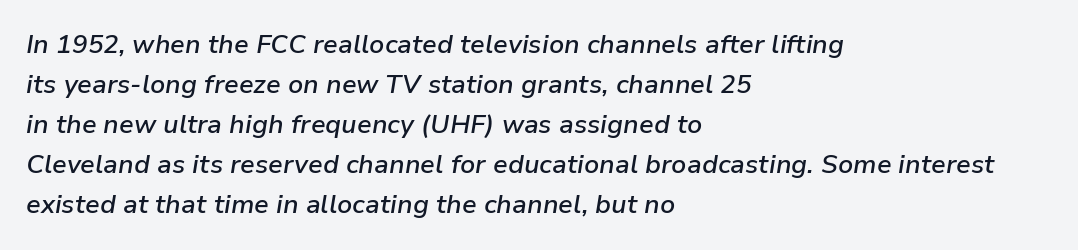
Decoration check: the copy has no underline. Typesetter's note: demi weight, one step under bold. An italicized treatment has been applied to the whole sample. A normal amount of white space separates one row of letters from the next. The letterforms sit shoulder to shoulder at normal distance. Line starts are locked; line ends wander.
